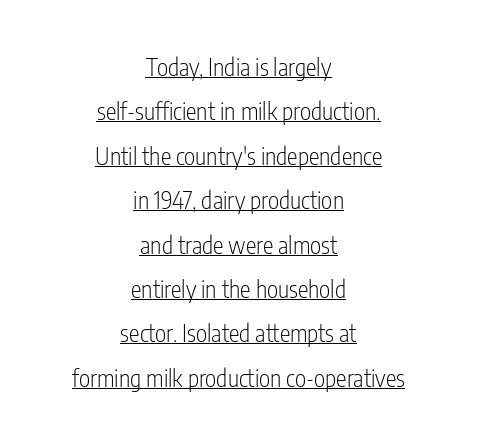
The image shows 24 px text type, upright; set centered, line spacing 1.85x, normal letter spacing, underlined.
